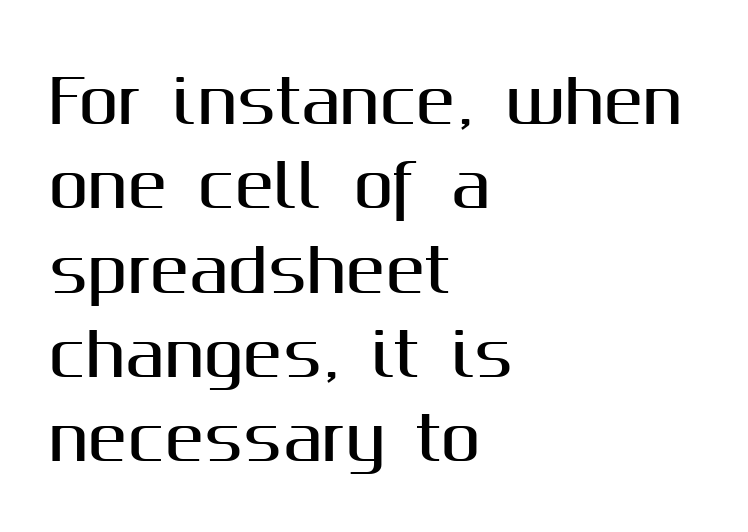
Only glyphs here, with clear space below each row. Horizontally, the lines are justified to the leading edge only. Every stem runs plumb, perpendicular to the baseline. The letterforms sit shoulder to shoulder at normal distance.
